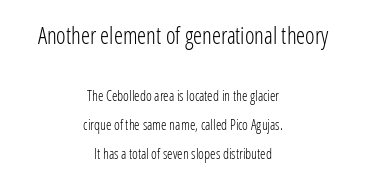
The typesetting does not lean heavy: it is not bold. Whoever set this chose breathing room over compactness in the vertical rhythm. Tall strokes in this sample are plumb rather than angled. Is the letter spacing exaggerated? No — it looks like the ordinary default. The specimen omits any rule beneath the text block's lines.
